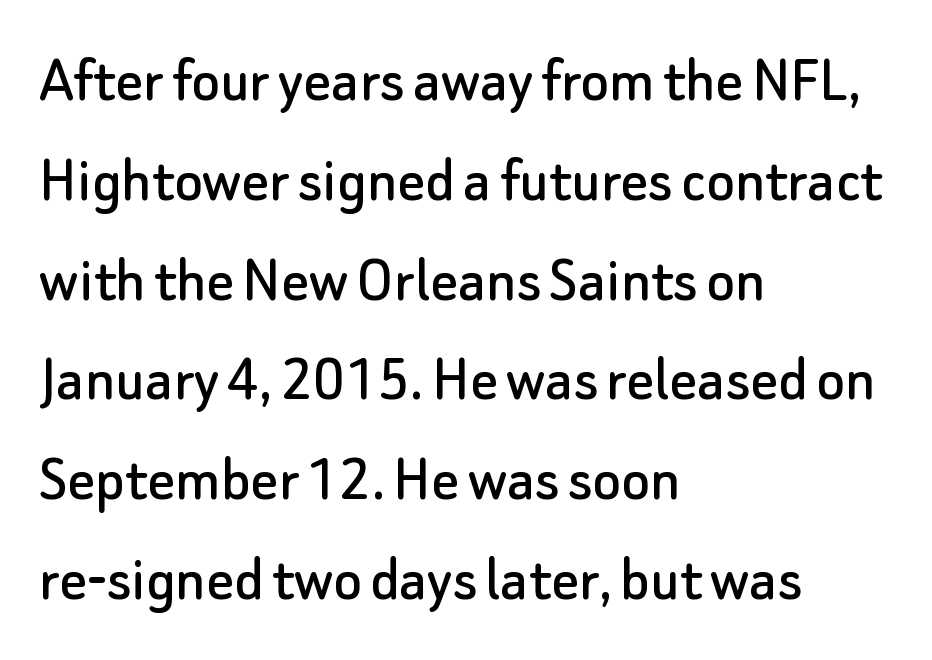
{"serif": "no", "italic": "no", "width": "normal", "stroke_contrast": "low", "x_height": "small", "monospaced": "no", "underline": "no", "align": "left", "line_spacing": "normal", "line_spacing_ratio": 1.49, "letter_spacing": "normal", "letter_spacing_em": 0.0, "glyph_px": 67}
